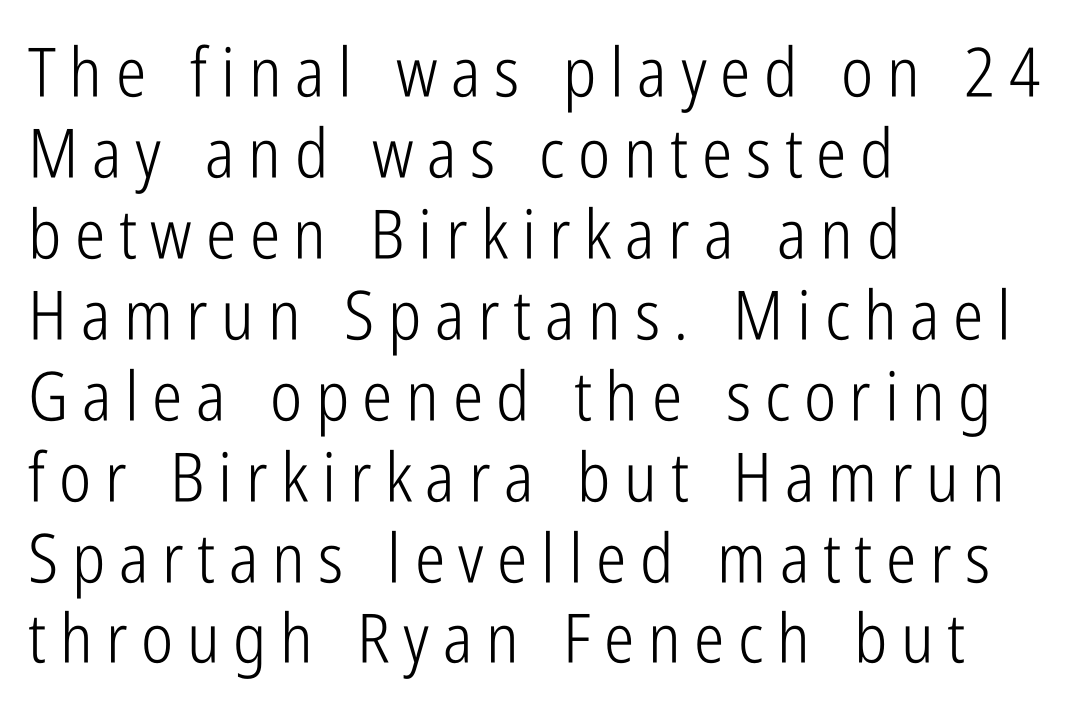
Nothing sits at the stroke ends, so this counts as sans-serif. The face used here is proportionally spaced, like ordinary book or web type. Observe the wide spacing: letters keep a clear distance from each other. Compared with a centered layout, this one pins lines to the left instead. The characters are drawn with everyday or finer stroke widths.
